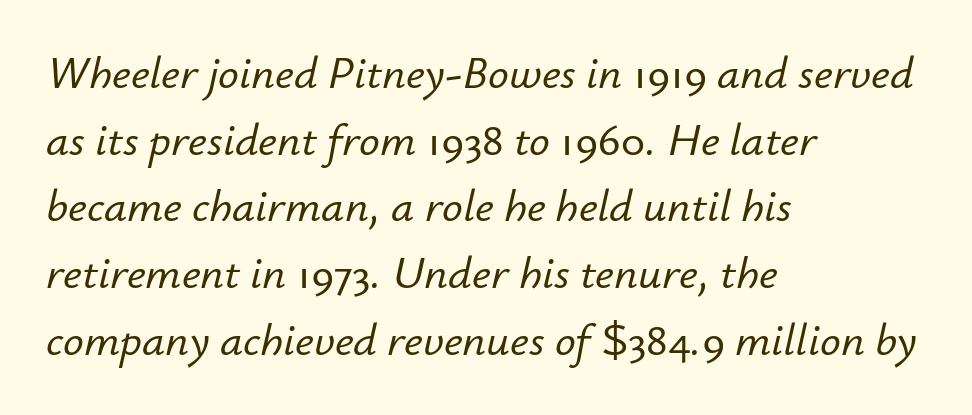
The image shows 46 px text type, italic (leaning right); set left-aligned, normal line spacing (1.45x), normal letter spacing, not underlined; low stroke contrast and a small x-height.
